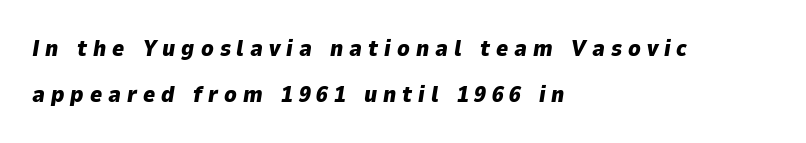
Q: Is the text bold? A: Yes.
Q: Is the text italic (slanted)? A: Yes, it leans right by about 9 degrees.
Q: Is the text underlined? A: No.
Q: How is the paragraph aligned? A: Left-aligned.
Q: Is the spacing between letters normal or unusually wide? A: Unusually wide.
Q: Is the spacing between lines tight, normal or loose? A: Loose.
